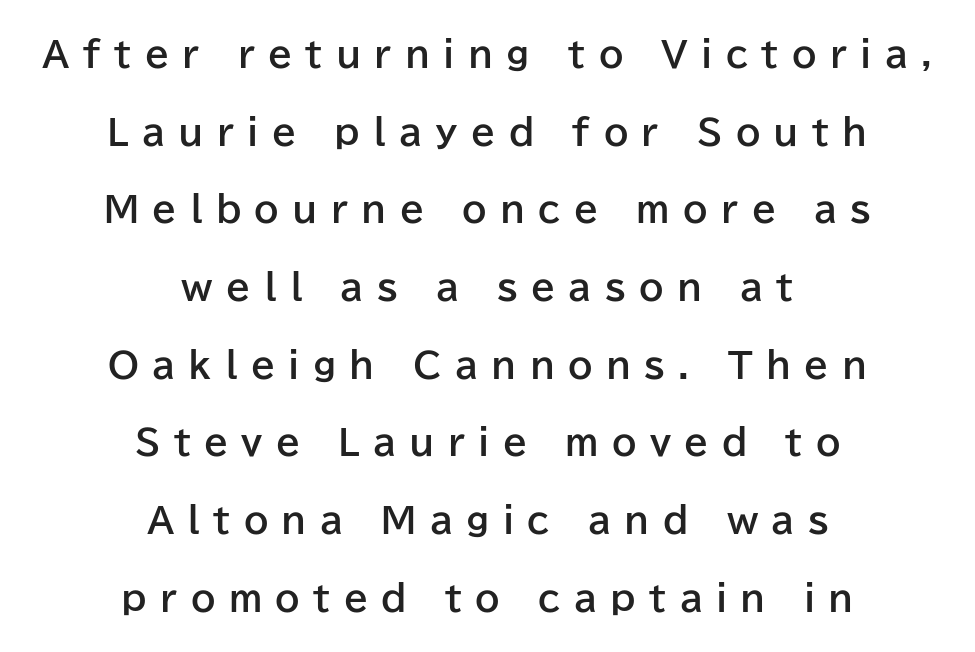
Q: Is the text bold? A: Yes.
Q: Is the text italic (slanted)? A: No, it is upright.
Q: Is the typeface a serif or a sans-serif typeface? A: Sans-serif.
Q: Is the text underlined? A: No.
Q: How is the paragraph aligned? A: Centered.
Q: Is the spacing between letters normal or unusually wide? A: Unusually wide.
Q: Is the spacing between lines tight, normal or loose? A: Loose.
Q: Width (condensed, normal, or wide)? A: Normal.
Q: Stroke contrast? A: Low.
Q: x-height? A: Medium.
Q: Monospaced? A: No.
